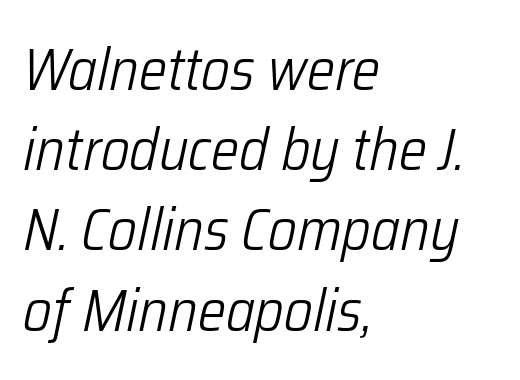
Q: Is the text bold? A: No.
Q: Is the text italic (slanted)? A: Yes, it leans right by about 12 degrees.
Q: Is the text underlined? A: No.
Q: How is the paragraph aligned? A: Left-aligned.
Q: Is the spacing between letters normal or unusually wide? A: Normal.
Q: Is the spacing between lines tight, normal or loose? A: Normal.
Q: Width (condensed, normal, or wide)? A: Condensed.
Q: Stroke contrast? A: Low.
Q: x-height? A: Medium.
Q: Monospaced? A: No.
